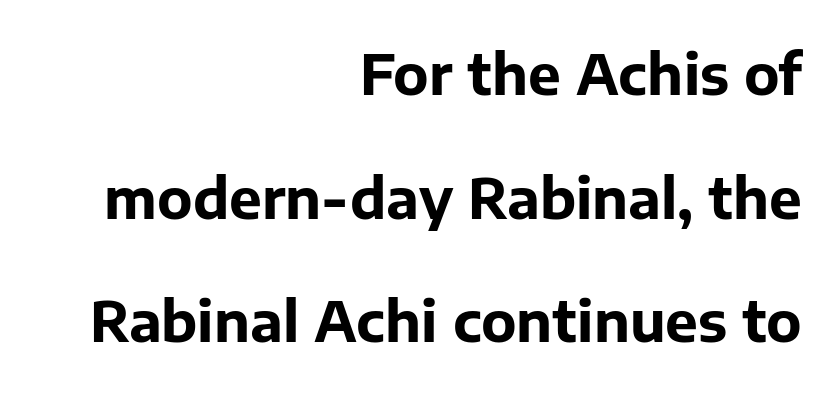
The image shows 55 px bold sans-serif type, upright; set right-aligned, loose line spacing (2.25x), normal letter spacing, not underlined; low stroke contrast and a medium x-height.
